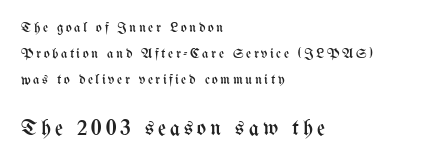
Q: Is the text bold? A: No.
Q: Is the text italic (slanted)? A: No, it is upright.
Q: Is the text underlined? A: No.
Q: How is the paragraph aligned? A: Left-aligned.
Q: Which block of text is set in a larger size, the first (top) or the second (bottom)? A: The second (bottom) one.
